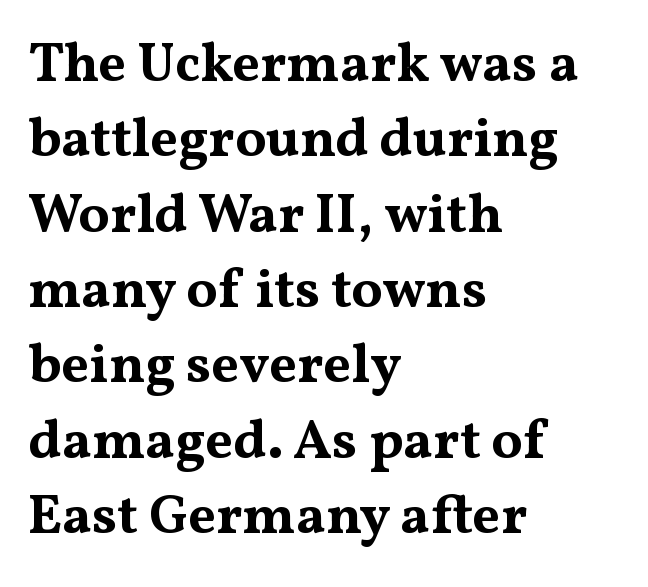
The image shows 55 px bold, wide serif type, upright; set left-aligned, normal line spacing (1.37x), normal letter spacing, not underlined; medium stroke contrast and a medium x-height.
